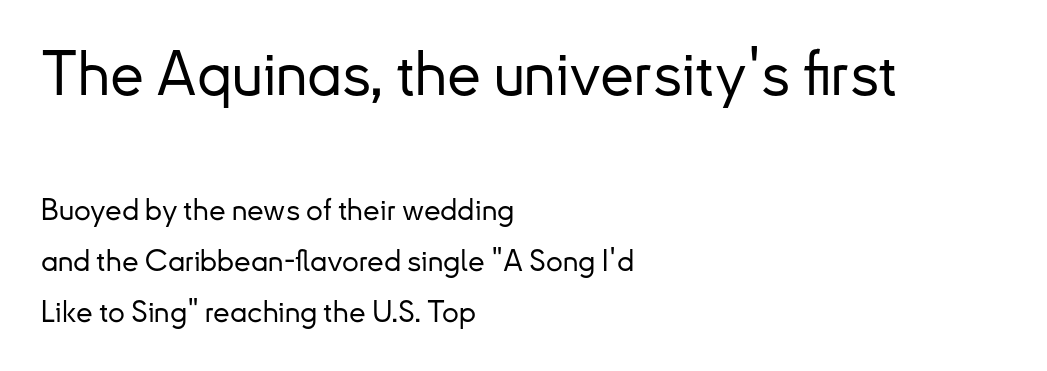
The image shows 61 px sans-serif type, upright; set left-aligned, normal line spacing (1.7x), normal letter spacing, not underlined; the first (top) block is 2.03x larger; low stroke contrast and a small x-height.
